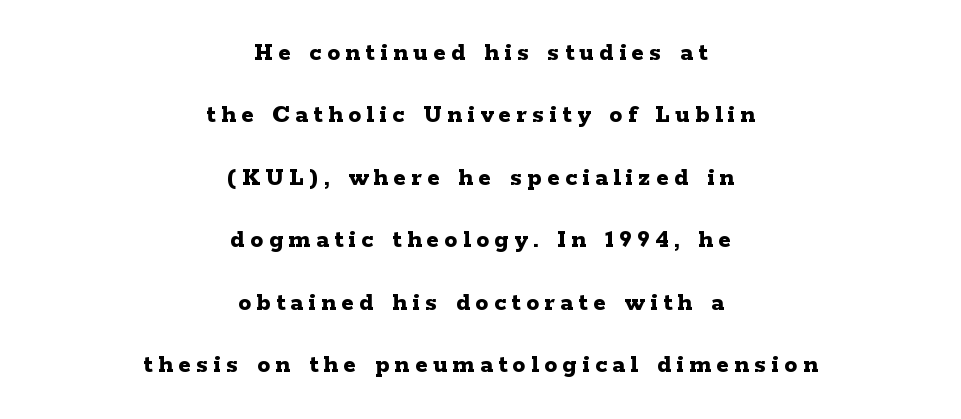
The whitespace from short lines is split evenly between both sides. The passage shown stacks its lines with a broad gap. You can tell it's not italic because the verticals are truly vertical. Look at the tracking — it's clearly loosened, letters drifting apart. The foot of each line stays bare and open. Does the weight exceed regular? Yes, all the way to bold.
